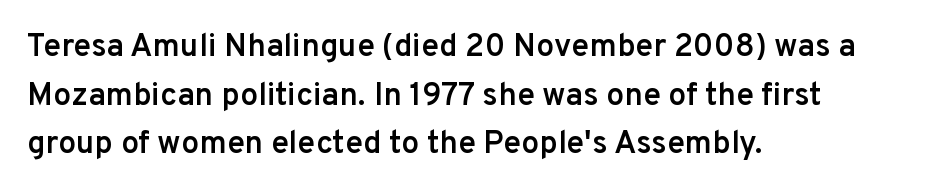
Q: Is the text bold? A: Semi-bold.
Q: Is the text italic (slanted)? A: No, it is upright.
Q: Is the typeface a serif or a sans-serif typeface? A: Sans-serif.
Q: Is the text underlined? A: No.
Q: How is the paragraph aligned? A: Left-aligned.
Q: Is the spacing between letters normal or unusually wide? A: Normal.
Q: Is the spacing between lines tight, normal or loose? A: Normal.
Q: Width (condensed, normal, or wide)? A: Normal.
Q: Stroke contrast? A: Low.
Q: x-height? A: Medium.
Q: Monospaced? A: No.
